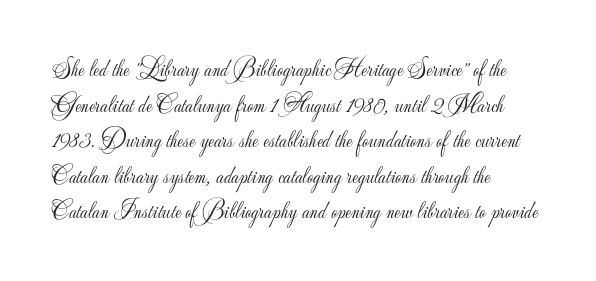
Each line starts at the same left margin while the right side varies. Weight: regular or lighter. Compared with typical paragraphs, the rows here are spaced about the same. No extra tracking has been applied to these lines. Any mark beneath the type? The region is blank.
